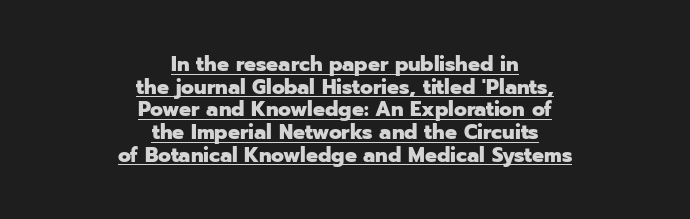
Q: Is the text bold? A: Yes.
Q: Is the text italic (slanted)? A: No, it is upright.
Q: Is the text underlined? A: Yes.
Q: How is the paragraph aligned? A: Centered.
Q: Is the spacing between letters normal or unusually wide? A: Normal.
Q: Is the spacing between lines tight, normal or loose? A: Tight.
